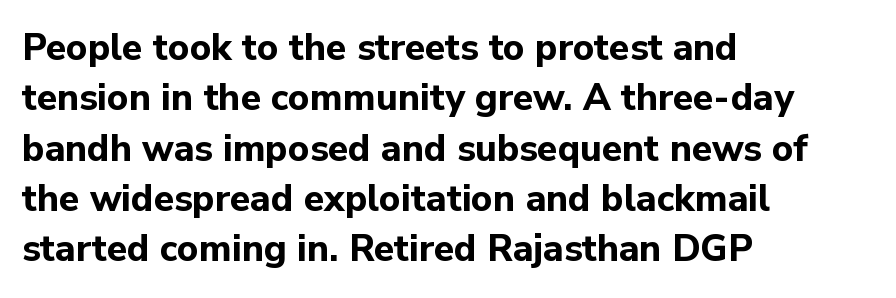
Designer's note — italics off, roman on. Leading matches the norm, producing a regular column. Students, this is bold: see how much ink each stroke carries. Character widths vary here, with narrow letters taking less room than wide ones. The passage is arranged the way most books set body copy — flush left. Nope, no serifs anywhere on these letters.
